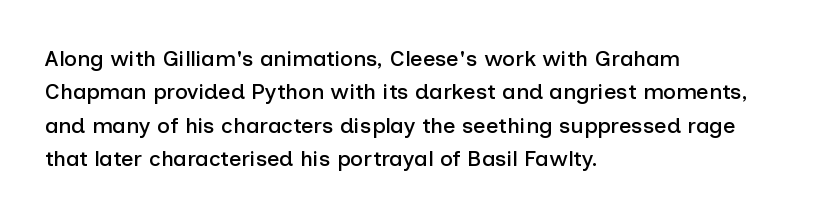
{"italic": "no", "underline": "no", "align": "left", "line_spacing": "normal", "line_spacing_ratio": 1.52, "letter_spacing": "normal", "letter_spacing_em": 0.0, "glyph_px": 22}
